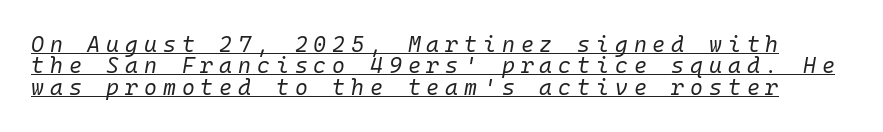
The image shows 22 px text type, italic (leaning right); set tight line spacing (0.97x), unusually wide letter spacing (+0.27 em), underlined.
